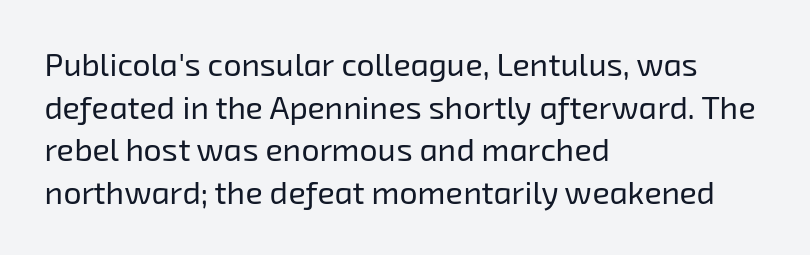
The image shows 32 px regular-weight sans-serif type; set left-aligned, normal line spacing (1.33x), normal letter spacing, not underlined; low stroke contrast and a medium x-height.
